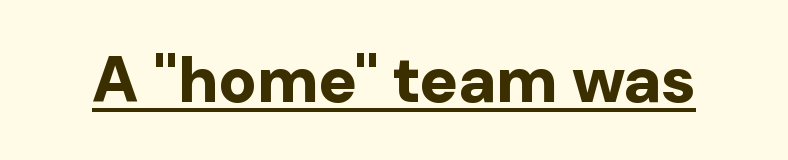
{"serif": "no", "italic": "no", "bold": "yes", "weight": "bold", "width": "normal", "stroke_contrast": "low", "x_height": "medium", "monospaced": "no", "underline": "yes", "letter_spacing": "normal", "letter_spacing_em": 0.0, "glyph_px": 65}
